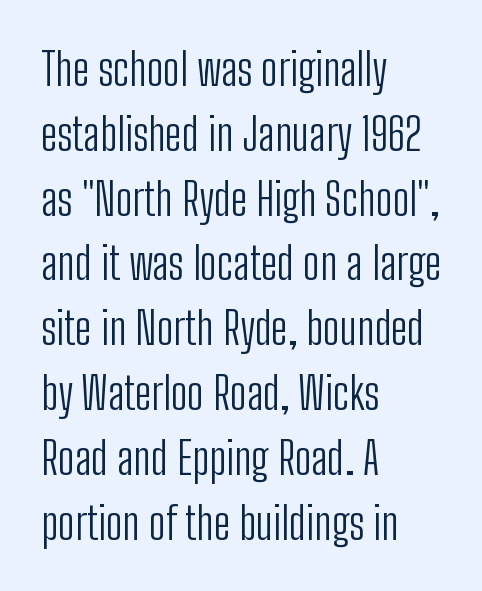
The image shows 45 px light, condensed sans-serif type, upright; set left-aligned, normal line spacing (1.44x), normal letter spacing, not underlined; low stroke contrast and a medium x-height.
